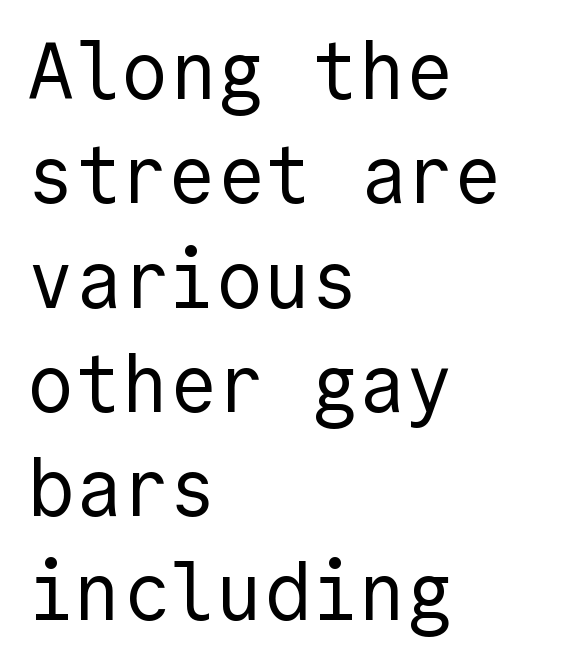
{"serif": "no", "italic": "no", "bold": "no", "weight": "regular", "width": "normal", "x_height": "medium", "underline": "no", "align": "left", "line_spacing": "normal", "line_spacing_ratio": 1.32, "letter_spacing": "normal", "letter_spacing_em": 0.0, "glyph_px": 79}
